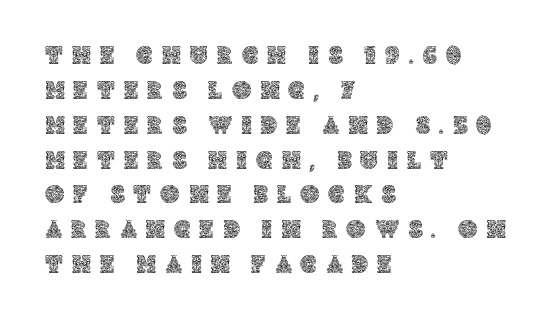
Q: Is the text italic (slanted)? A: No, it is upright.
Q: Is the text underlined? A: No.
Q: How is the paragraph aligned? A: Left-aligned.
Q: Is the spacing between letters normal or unusually wide? A: Unusually wide.
Q: Is the spacing between lines tight, normal or loose? A: Normal.
